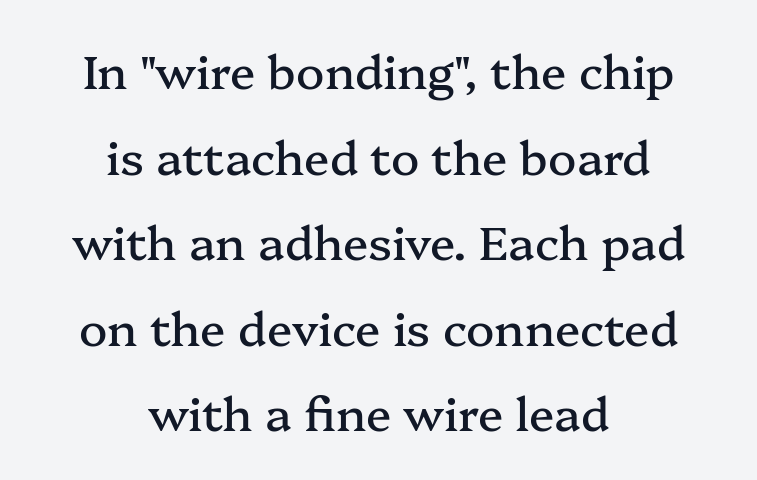
Letter spacing: default. Rule under the text: the space is simply empty. Typeset on center — no edge is straight. Serif or sans? Serif — the stroke terminals have little feet. If you drew a line through each stem, it would be perfectly vertical. Varying glyph widths throughout — classic text-font behaviour.
